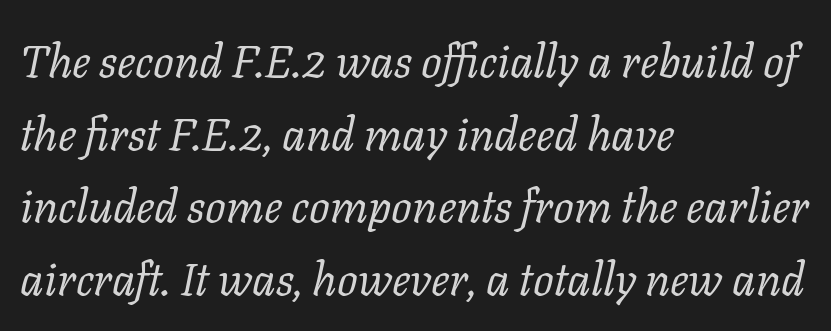
The image shows 46 px regular-weight serif type, italic (leaning right); set left-aligned, normal line spacing (1.58x), normal letter spacing, not underlined; low stroke contrast and a medium x-height.
